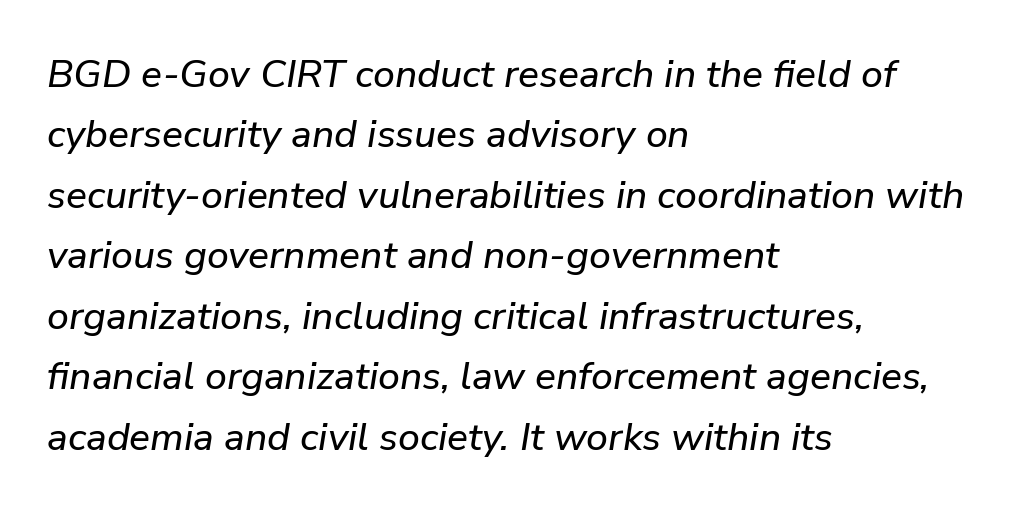
Honestly, there is no underline to notice here at all. Here the glyphs are tracked normally, forming tight word shapes. Whoever set this chose a conventional vertical rhythm. Would a proofreader flag this as italicized? Yes.
